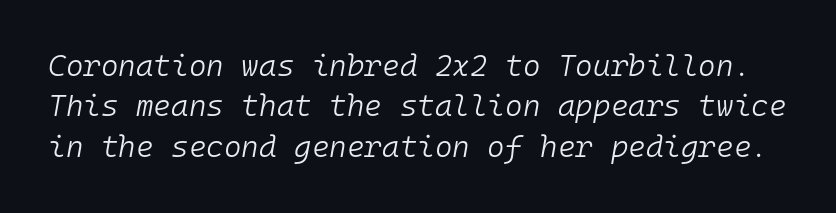
The rendering uses typewriter-style spacing with identical character cells. On a weight scale, this lands at 450 or below. The vertical gap from one line to the next is medium. Honestly, the letter spacing is just normal — you wouldn't notice it. The font's italic variant was chosen for this text.
